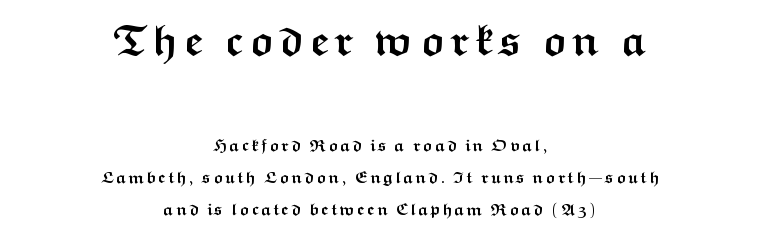
The sample has been set heavy, in full bold. Here the designer chose a conventional face with non-uniform glyph widths. Whoever set this made the first block the dominant, larger element. The axis of the letterforms is exactly vertical.
